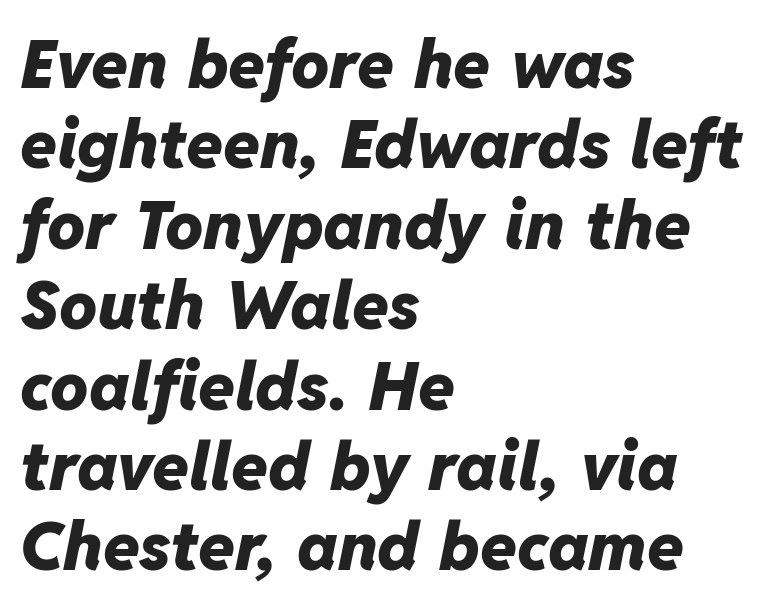
A classic flush-left, rag-right setting is used for this passage. The string is rendered with underlining switched off. Think of a printed novel: that variable character pitch is what you see here. Look at the stroke-to-counter ratio: heavy, a bold.
